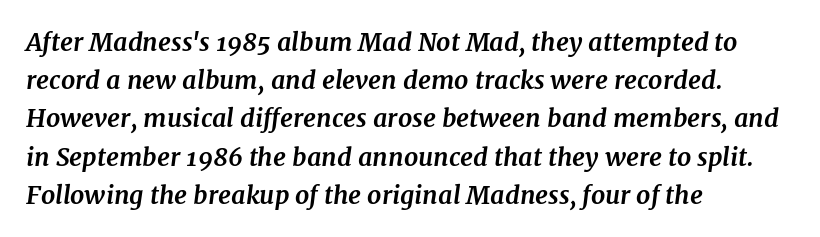
The image shows 25 px bold type, italic (leaning right); set left-aligned, normal line spacing (1.53x), normal letter spacing, not underlined.
